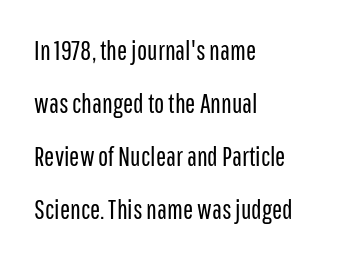
The image shows 27 px text type, upright; set left-aligned, loose line spacing (1.96x), normal letter spacing, not underlined.
